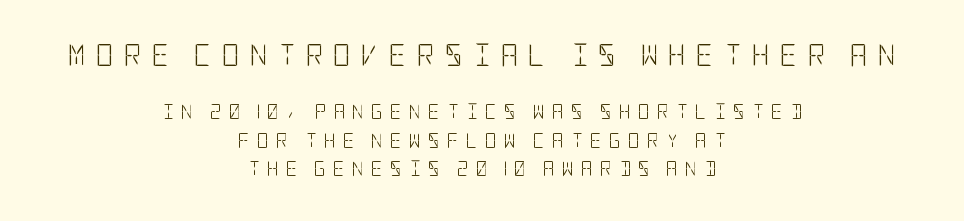
The rendering positions every line midway between the sides. Ink coverage per letter is moderate at most. The specimen reads as upright at a glance. Compared with typical paragraphs, the rows here are farther apart.
